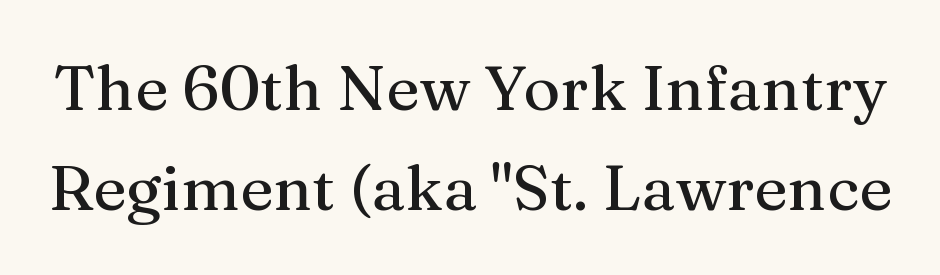
The letterforms sit shoulder to shoulder at normal distance. Looks like regular typesetting: each glyph gets only the width it needs. The string is rendered with underlining switched off. Typographically, this falls in the serif category.
